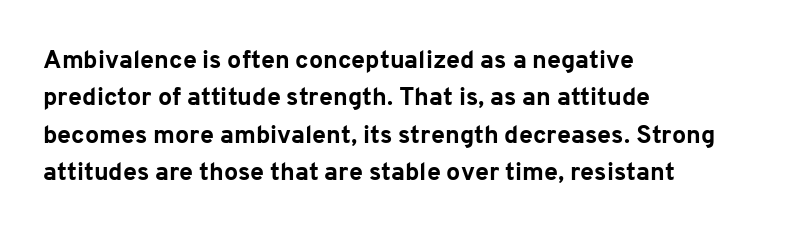
The image shows 25 px bold type, upright; set left-aligned, normal line spacing (1.5x), normal letter spacing, not underlined.
